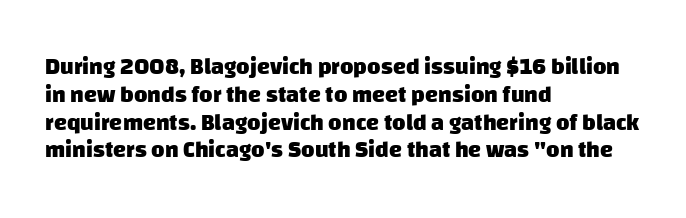
Just letters on the line, the space beneath them empty. Standard letterfit; no display-style spreading of the glyphs. Is the type bold? Yes — the strokes are clearly thick and heavy. The ragged edge is on the right, which tells us the setting is flush left.
